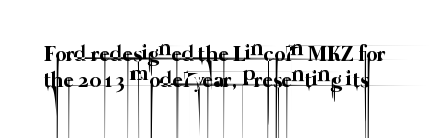
The image shows 22 px text type; set line spacing 1.2x, normal letter spacing, not underlined.
